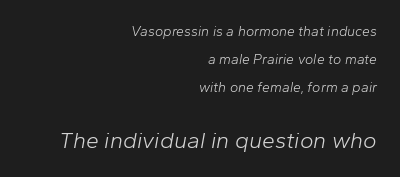
{"italic": "yes", "lean": "right", "slant_degrees": 10, "bold": "no", "underline": "no", "align": "right", "line_spacing": "loose", "line_spacing_ratio": 2.01, "letter_spacing": "normal", "letter_spacing_em": 0.0, "larger_block": "second", "size_ratio": 1.64, "glyph_px": 23}
